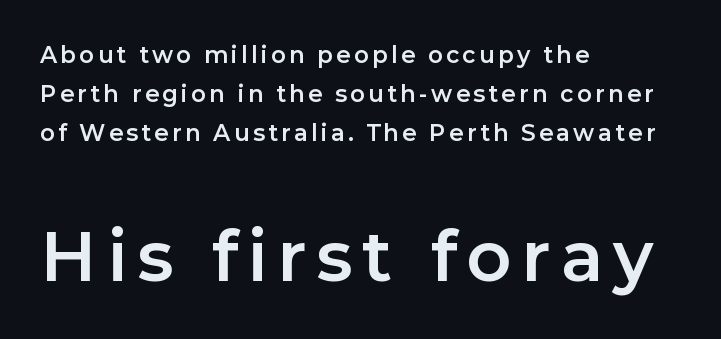
Note: no serifs on the glyphs. A bare baseline throughout the passage. Characters remain perfectly vertical along every line. Whoever set this made the second block the dominant, larger element.
